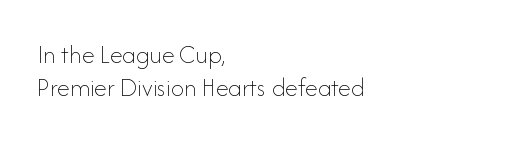
{"italic": "no", "bold": "no", "underline": "no", "align": "left", "line_spacing": "normal", "line_spacing_ratio": 1.27, "letter_spacing": "normal", "letter_spacing_em": 0.0, "glyph_px": 26}
